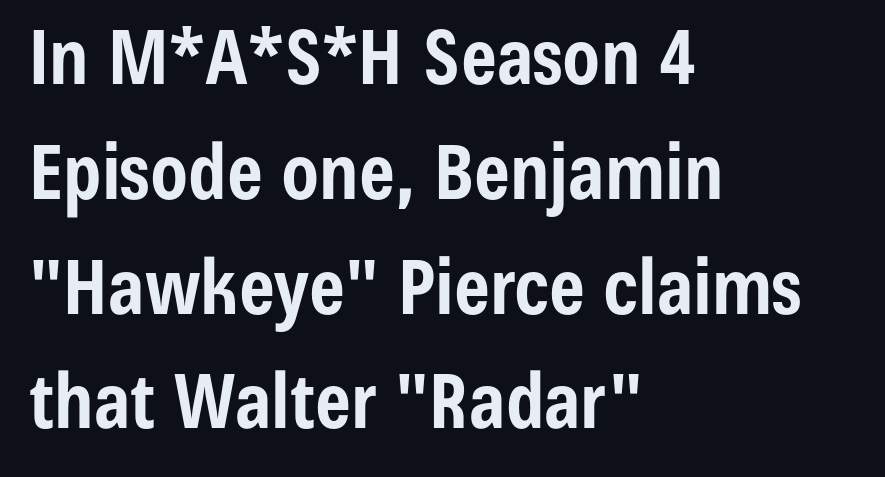
The image shows 76 px bold, condensed sans-serif type, upright; set left-aligned, normal line spacing (1.51x), normal letter spacing, not underlined; low stroke contrast and a medium x-height.
